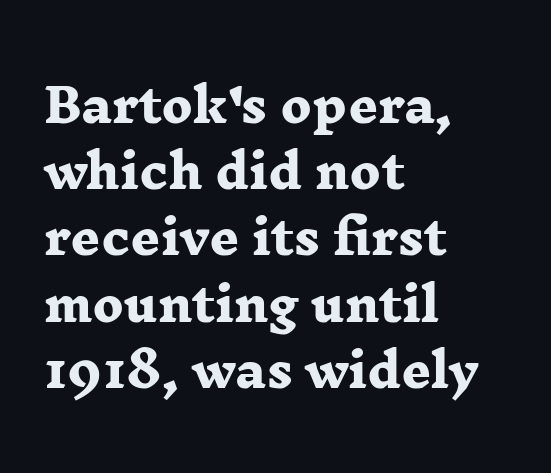
Q: Is the text bold? A: Yes.
Q: Is the typeface a serif or a sans-serif typeface? A: Serif.
Q: Is the text underlined? A: No.
Q: How is the paragraph aligned? A: Left-aligned.
Q: Is the spacing between letters normal or unusually wide? A: Normal.
Q: Is the spacing between lines tight, normal or loose? A: Normal.
Q: Width (condensed, normal, or wide)? A: Wide.
Q: Stroke contrast? A: Low.
Q: x-height? A: Medium.
Q: Monospaced? A: No.
